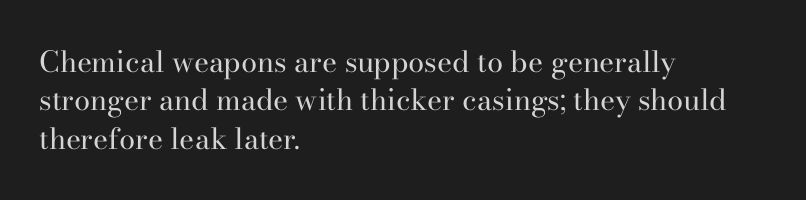
Q: Is the text bold? A: No.
Q: Is the text italic (slanted)? A: No, it is upright.
Q: Is the typeface a serif or a sans-serif typeface? A: Serif.
Q: Is the text underlined? A: No.
Q: How is the paragraph aligned? A: Left-aligned.
Q: Is the spacing between letters normal or unusually wide? A: Normal.
Q: Is the spacing between lines tight, normal or loose? A: Normal.
Q: Width (condensed, normal, or wide)? A: Normal.
Q: Stroke contrast? A: High.
Q: x-height? A: Small.
Q: Monospaced? A: No.
